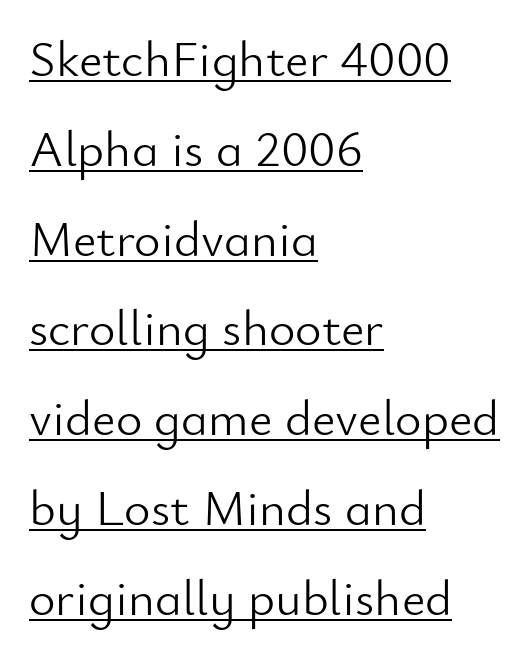
The image shows 51 px light sans-serif type, upright; set left-aligned, line spacing 1.76x, normal letter spacing, underlined; low stroke contrast and a small x-height.
